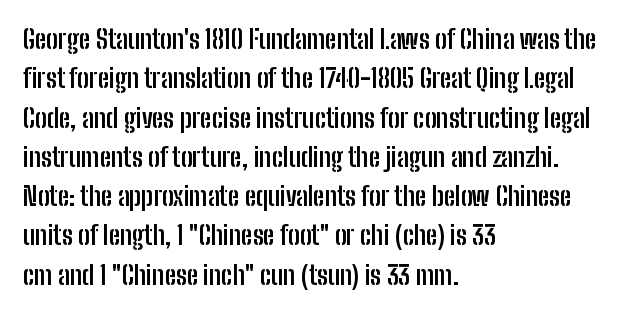
{"italic": "no", "bold": "yes", "underline": "no", "align": "left", "line_spacing": "normal", "line_spacing_ratio": 1.51, "letter_spacing": "normal", "letter_spacing_em": 0.0, "glyph_px": 26}
